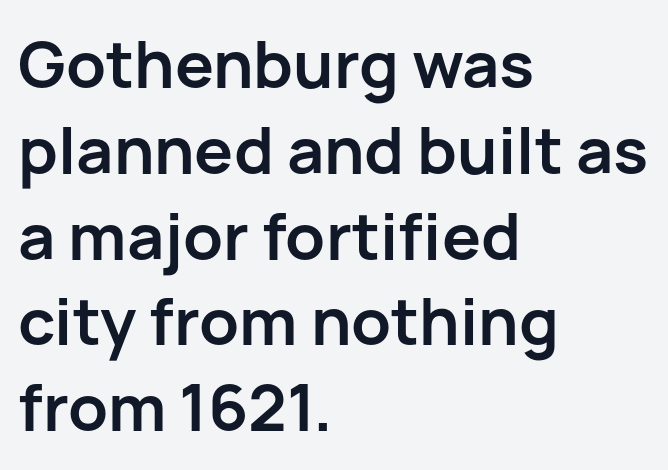
The image shows 65 px semibold sans-serif type, upright; set left-aligned, normal line spacing (1.32x), normal letter spacing, not underlined; low stroke contrast and a medium x-height.
